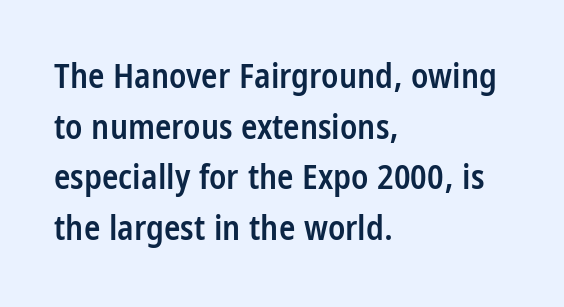
The image shows 34 px semibold, condensed sans-serif type, upright; set left-aligned, normal line spacing (1.49x), normal letter spacing, not underlined; low stroke contrast and a large x-height.
